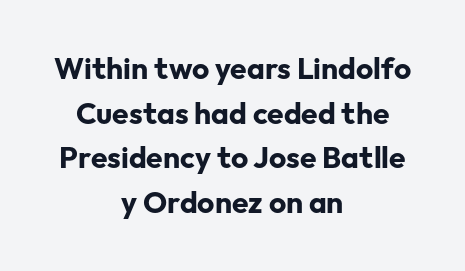
{"serif": "no", "italic": "no", "bold": "yes", "weight": "bold", "width": "normal", "stroke_contrast": "low", "x_height": "medium", "monospaced": "no", "underline": "no", "align": "center", "line_spacing": "normal", "line_spacing_ratio": 1.49, "letter_spacing": "normal", "letter_spacing_em": 0.0, "glyph_px": 30}
